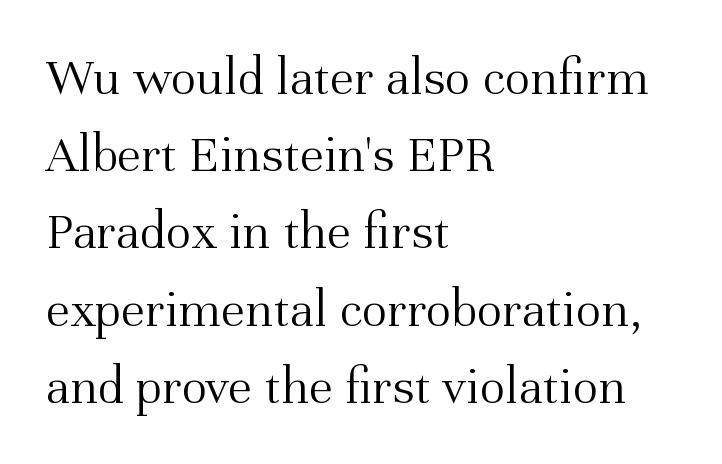
{"serif": "yes", "italic": "no", "bold": "no", "weight": "light", "width": "normal", "stroke_contrast": "medium", "x_height": "medium", "monospaced": "no", "underline": "no", "align": "left", "line_spacing": "normal", "line_spacing_ratio": 1.43, "letter_spacing": "normal", "letter_spacing_em": 0.0, "glyph_px": 54}
